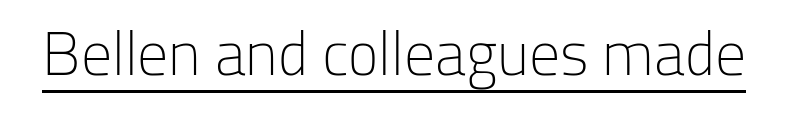
{"serif": "no", "italic": "no", "bold": "no", "weight": "light", "width": "normal", "stroke_contrast": "low", "x_height": "medium", "monospaced": "no", "underline": "yes", "letter_spacing": "normal", "letter_spacing_em": 0.0, "glyph_px": 62}
